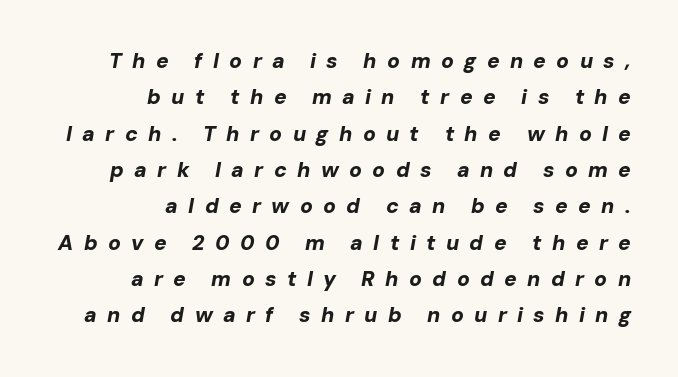
Decoration check: the copy has no underline. The whole block is typeset with a tilt. Is the block centered? No — it sits flush against the right margin. The passage shown is emphatically bold.
